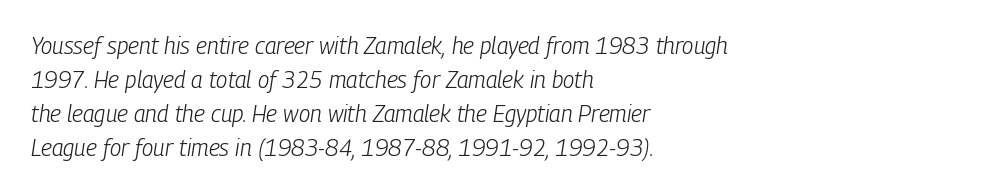
{"italic": "yes", "lean": "right", "slant_degrees": 9, "bold": "no", "underline": "no", "align": "left", "line_spacing": "normal", "line_spacing_ratio": 1.48, "letter_spacing": "normal", "letter_spacing_em": 0.0, "glyph_px": 23}
